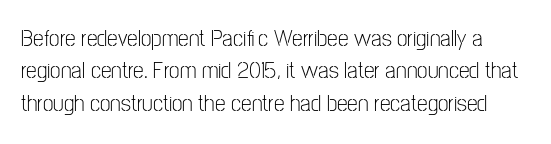
When letters stand straight like this, we call the style roman or upright. Between one letter and the next there's only the usual sliver of space. Summary of vertical rhythm: regular, with standard interline spacing. Glance below the letters and you will spot only blank space. No chunkiness to these letters — they're not bold.
